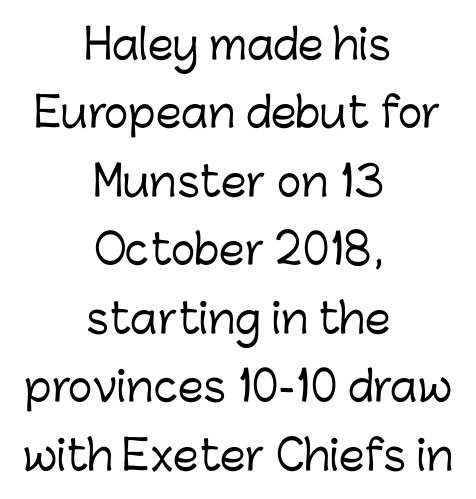
{"serif": "no", "italic": "no", "width": "normal", "stroke_contrast": "low", "x_height": "medium", "monospaced": "no", "underline": "no", "align": "center", "line_spacing": "normal", "line_spacing_ratio": 1.67, "letter_spacing": "normal", "letter_spacing_em": 0.0, "glyph_px": 41}
